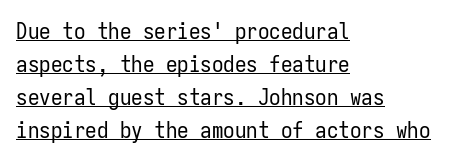
{"italic": "no", "bold": "no", "underline": "yes", "align": "left", "line_spacing": "normal", "line_spacing_ratio": 1.43, "letter_spacing": "normal", "letter_spacing_em": 0.0, "glyph_px": 23}
